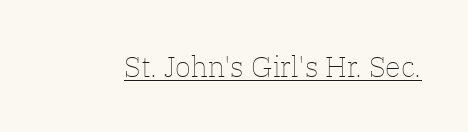
The image shows 29 px thin type, upright; set normal letter spacing, underlined; low stroke contrast and a medium x-height.
